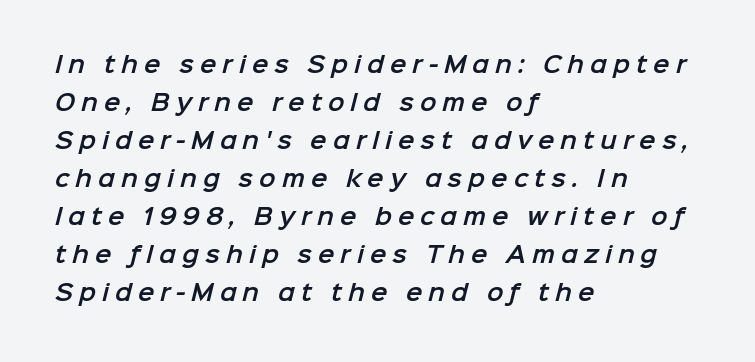
The image shows 22 px text type; set left-aligned, line spacing 1.73x, unusually wide letter spacing (+0.27 em), not underlined.
